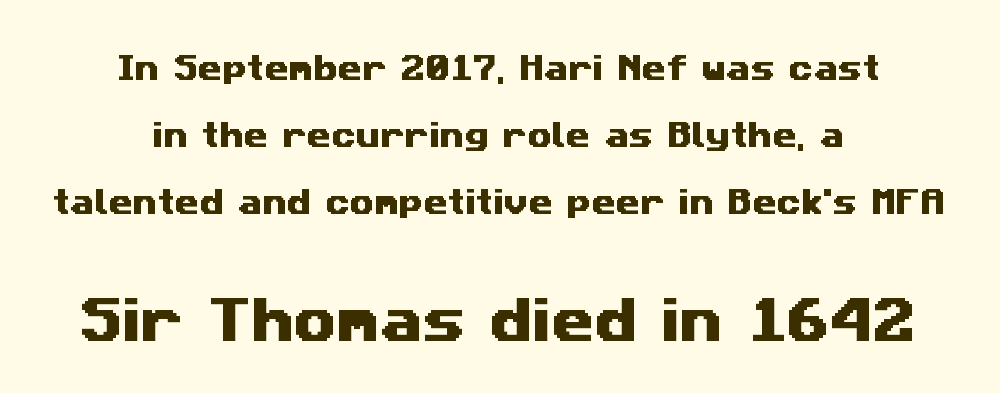
Rows of type keep a wide berth in the vertical direction. The glyphs are unaccompanied by any horizontal stroke below them. Which chunk is bigger? The second one — the bottom block dwarfs the top. The letters advance in unequal steps, a hallmark of proportional type.
